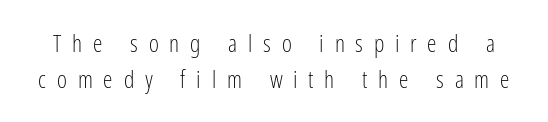
The image shows 24 px text type, upright; set normal line spacing (1.5x), unusually wide letter spacing (+0.45 em), not underlined.
